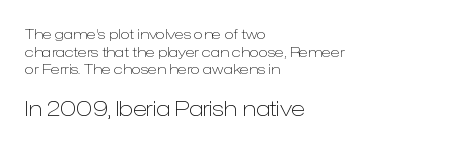
{"italic": "no", "bold": "no", "underline": "no", "align": "left", "line_spacing": "normal", "line_spacing_ratio": 1.26, "letter_spacing": "normal", "letter_spacing_em": 0.0, "larger_block": "second", "size_ratio": 1.5, "glyph_px": 21}
